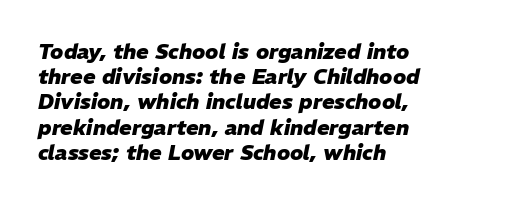
The image shows 21 px bold type, italic (leaning right); set left-aligned, line spacing 1.2x, normal letter spacing, not underlined.
